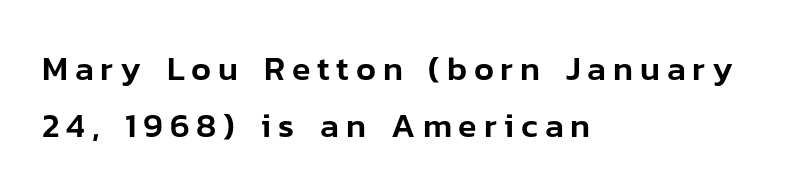
{"serif": "no", "italic": "no", "width": "normal", "stroke_contrast": "low", "x_height": "medium", "monospaced": "no", "underline": "no", "align": "left", "line_spacing": "normal", "line_spacing_ratio": 1.67, "letter_spacing": "wide", "letter_spacing_em": 0.2, "glyph_px": 34}
